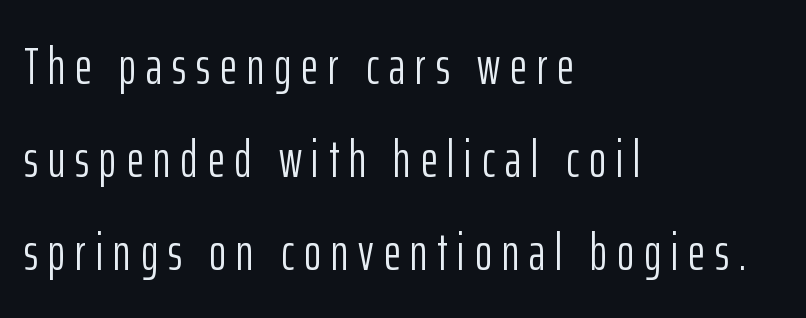
The ragged edge is on the right, which tells us the setting is flush left. Words float on clear page, feet unadorned. The passage shown is typed in a proportional face where columns would drift. Examine the stroke ends and you'll find no serifs. The strokes are not fattened; the text isn't bold. If you drew a line through each stem, it would be perfectly vertical.
